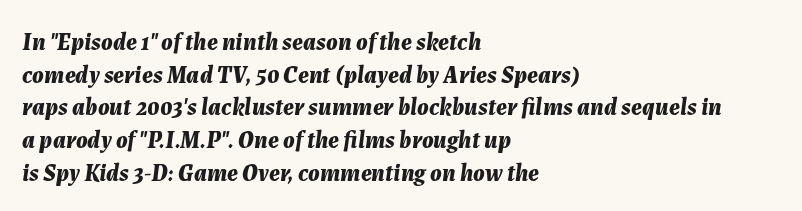
{"italic": "yes", "lean": "right", "slant_degrees": 7, "bold": "yes", "underline": "no", "align": "left", "line_spacing": "normal", "line_spacing_ratio": 1.36, "letter_spacing": "normal", "letter_spacing_em": 0.0, "glyph_px": 24}
